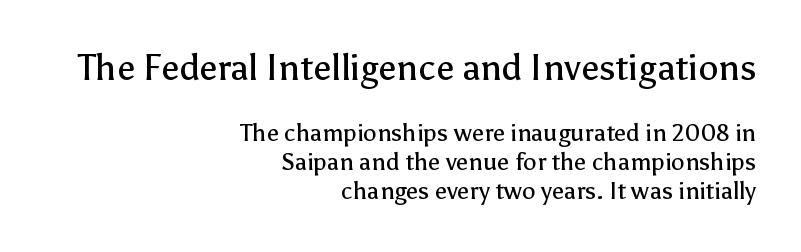
The image shows 36 px regular-weight sans-serif type, upright; set right-aligned, line spacing 1.22x, normal letter spacing, not underlined; the first (top) block is 1.5x larger; low stroke contrast and a medium x-height.
